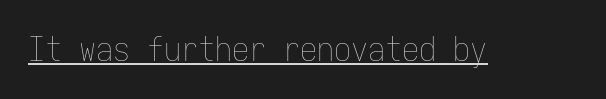
Q: Is the text bold? A: No.
Q: Is the text italic (slanted)? A: No, it is upright.
Q: Is the text underlined? A: Yes.
Q: Is the spacing between letters normal or unusually wide? A: Normal.
Q: Width (condensed, normal, or wide)? A: Condensed.
Q: Stroke contrast? A: Low.
Q: x-height? A: Medium.
Q: Monospaced? A: Yes.
